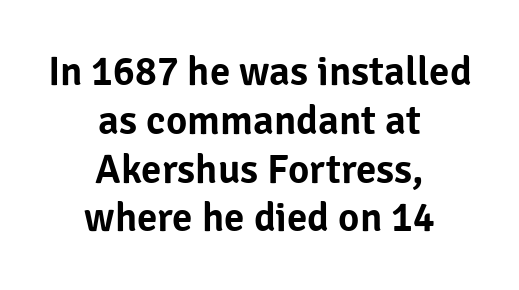
Q: Is the text italic (slanted)? A: No, it is upright.
Q: Is the typeface a serif or a sans-serif typeface? A: Sans-serif.
Q: Is the text underlined? A: No.
Q: How is the paragraph aligned? A: Centered.
Q: Is the spacing between letters normal or unusually wide? A: Normal.
Q: Width (condensed, normal, or wide)? A: Normal.
Q: Stroke contrast? A: Low.
Q: x-height? A: Medium.
Q: Monospaced? A: No.
